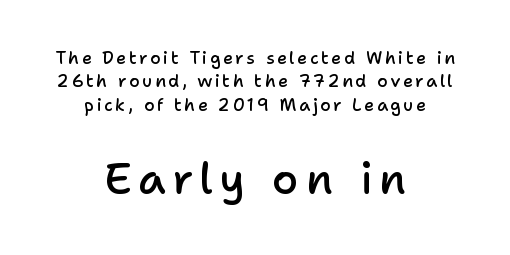
{"serif": "no", "italic": "no", "bold": "semi", "weight": "semibold", "width": "normal", "stroke_contrast": "low", "x_height": "medium", "monospaced": "no", "underline": "no", "align": "center", "line_spacing": "normal", "line_spacing_ratio": 1.37, "larger_block": "second", "size_ratio": 2.53, "glyph_px": 43}
